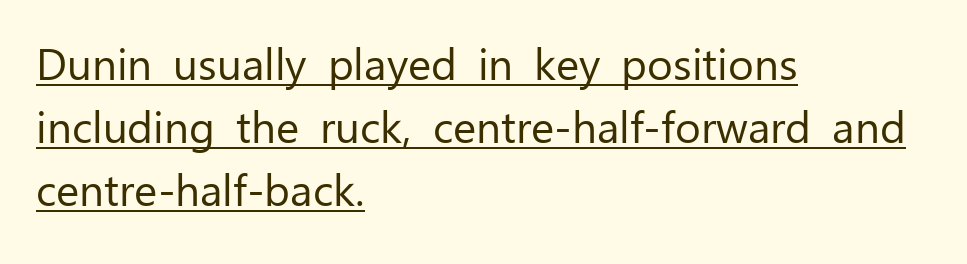
Q: Is the text bold? A: No.
Q: Is the text italic (slanted)? A: No, it is upright.
Q: Is the typeface a serif or a sans-serif typeface? A: Sans-serif.
Q: Is the text underlined? A: Yes.
Q: How is the paragraph aligned? A: Left-aligned.
Q: Is the spacing between letters normal or unusually wide? A: Normal.
Q: Is the spacing between lines tight, normal or loose? A: Normal.
Q: Width (condensed, normal, or wide)? A: Normal.
Q: Stroke contrast? A: Low.
Q: x-height? A: Medium.
Q: Monospaced? A: No.
